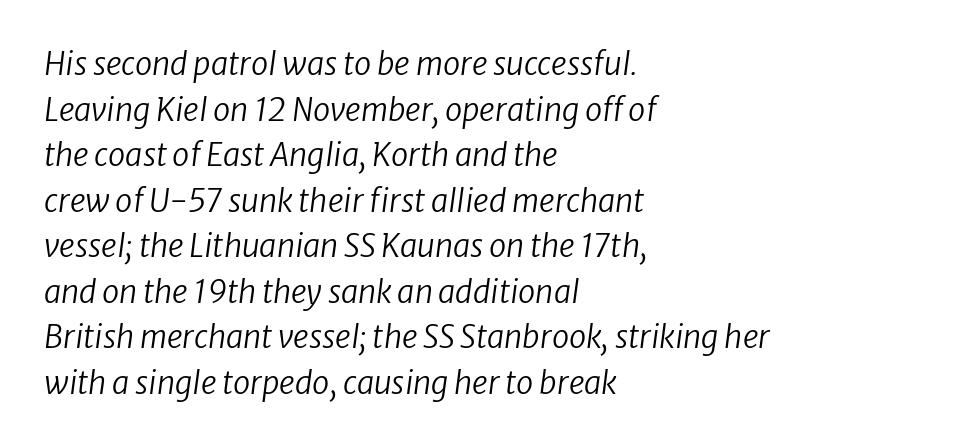
Only glyphs here, with clear space below each row. Visually the block forms a straight wall on the left and a jagged coastline on the right. If you drew a line through each stem, it would be angled. Each letter keeps its own natural width here, so spacing adapts to shape.
